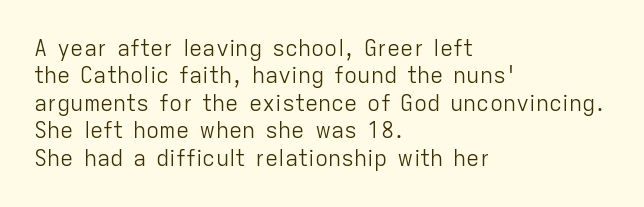
Counters stay open thanks to moderate or lighter strokes. All the whitespace from short lines collects on the right. Normally led — the rows are evenly, conventionally spaced. The glyphs are unaccompanied by any horizontal stroke below them.
